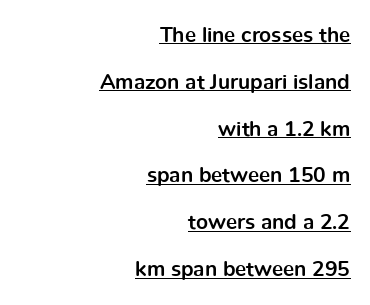
{"italic": "no", "bold": "yes", "underline": "yes", "align": "right", "line_spacing": "loose", "line_spacing_ratio": 2.23, "letter_spacing": "normal", "letter_spacing_em": 0.0, "glyph_px": 21}
